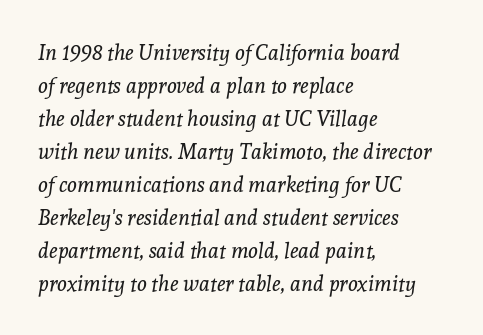
{"italic": "yes", "lean": "right", "slant_degrees": 8, "bold": "no", "underline": "no", "align": "left", "line_spacing": "normal", "line_spacing_ratio": 1.57, "letter_spacing": "normal", "letter_spacing_em": 0.0, "glyph_px": 21}
